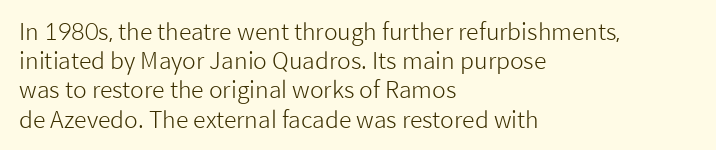
The image shows 23 px text type, upright; set left-aligned, normal line spacing (1.27x), normal letter spacing, not underlined.
